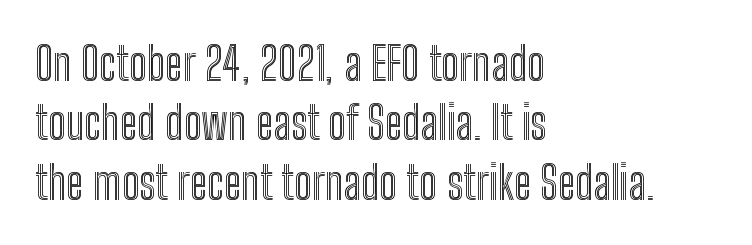
The image shows 46 px condensed type, upright; set left-aligned, normal line spacing (1.29x), normal letter spacing, not underlined; a medium x-height.
